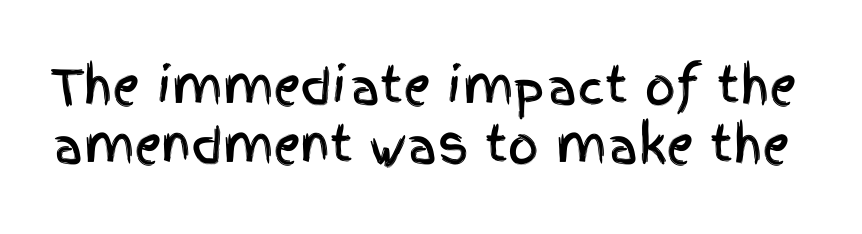
{"serif": "no", "italic": "no", "width": "condensed", "x_height": "large", "monospaced": "no", "underline": "no", "line_spacing_ratio": 1.23, "letter_spacing": "normal", "letter_spacing_em": 0.0, "glyph_px": 48}
